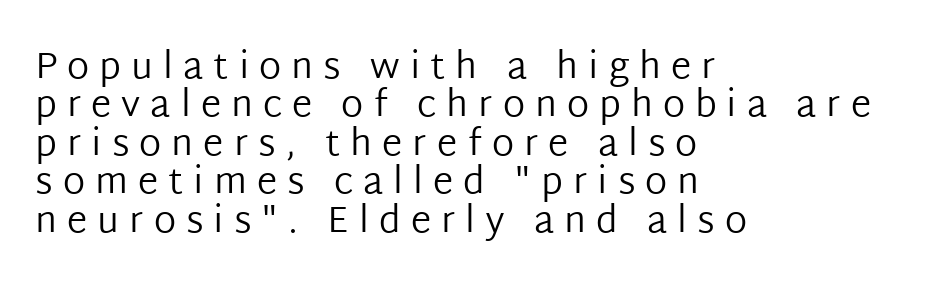
{"serif": "no", "italic": "no", "bold": "no", "weight": "regular", "width": "normal", "stroke_contrast": "low", "x_height": "medium", "monospaced": "no", "underline": "no", "align": "left", "line_spacing": "tight", "line_spacing_ratio": 1.04, "letter_spacing": "wide", "letter_spacing_em": 0.27, "glyph_px": 37}
